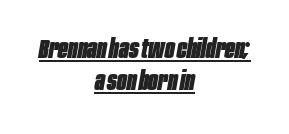
The image shows 26 px bold type, italic (leaning right); set centered, line spacing 1.22x, normal letter spacing, underlined.
